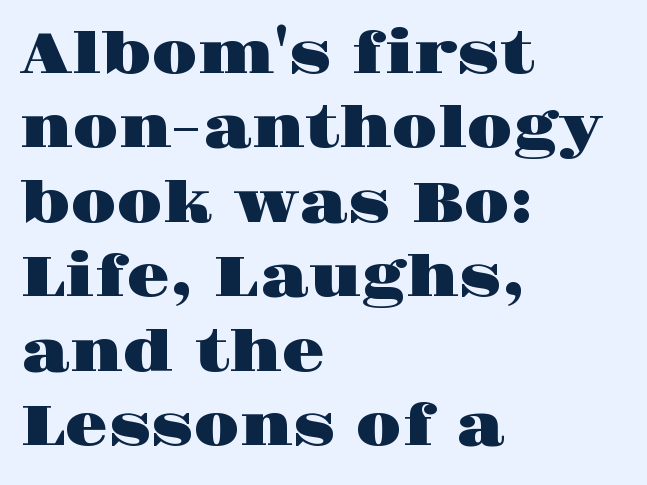
The face used here is rendered with its standard letterfit. Vertically, the passage feels balanced, rows spaced as you'd expect. The ragged edge is on the right, which tells us the setting is flush left. Examine the stroke ends and you'll spot serifs. Rule under the text: the space is simply empty.
